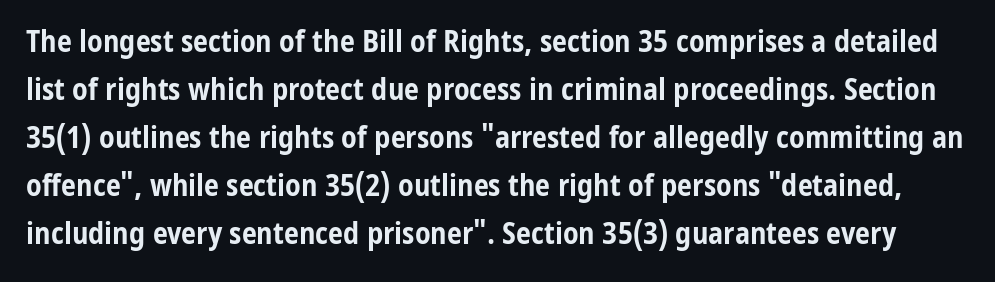
{"serif": "no", "italic": "no", "bold": "yes", "weight": "bold", "width": "condensed", "stroke_contrast": "low", "x_height": "medium", "monospaced": "no", "underline": "no", "line_spacing": "normal", "line_spacing_ratio": 1.6, "letter_spacing": "normal", "letter_spacing_em": 0.0, "glyph_px": 30}
